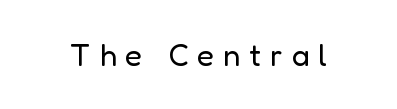
{"serif": "no", "italic": "no", "bold": "no", "weight": "regular", "width": "normal", "stroke_contrast": "low", "x_height": "medium", "monospaced": "no", "underline": "no", "letter_spacing": "wide", "letter_spacing_em": 0.29, "glyph_px": 31}
